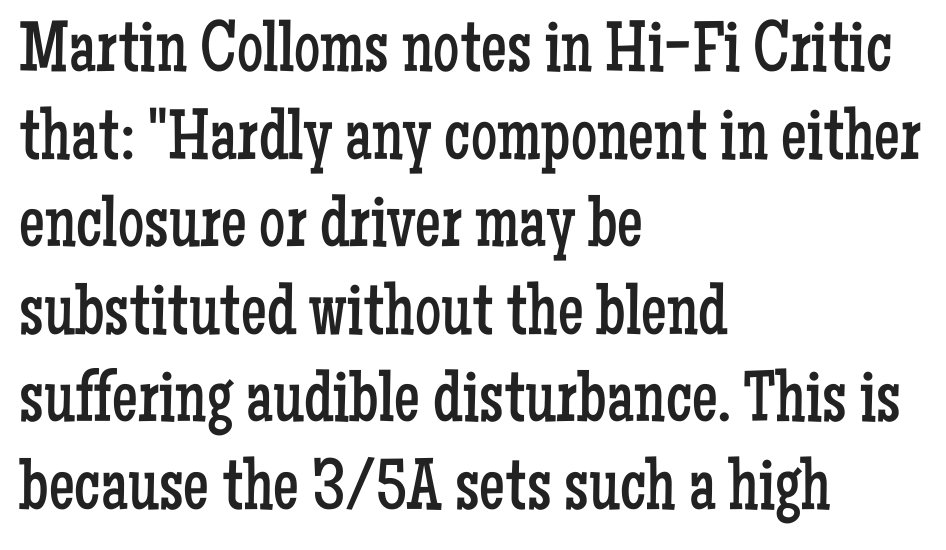
The axis of the letterforms is exactly vertical. Short note: letters normally spaced. A clean baseline with only descenders dipping below it. The face used here is proportionally spaced, like ordinary book or web type.
